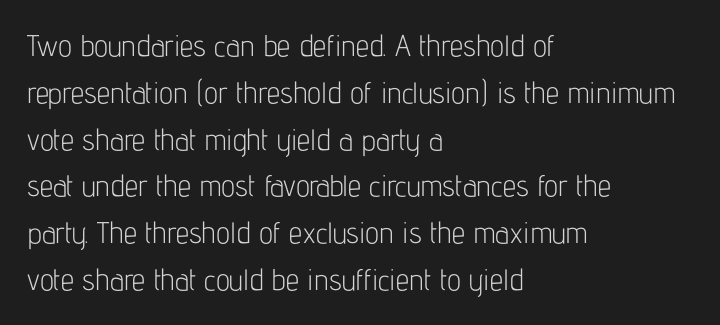
The image shows 30 px light, condensed sans-serif type, upright; set left-aligned, normal line spacing (1.56x), normal letter spacing, not underlined; low stroke contrast and a medium x-height.
